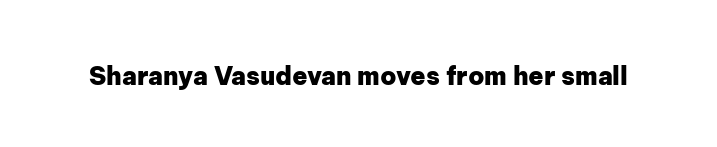
The image shows 25 px bold type, upright; set normal letter spacing, not underlined.
